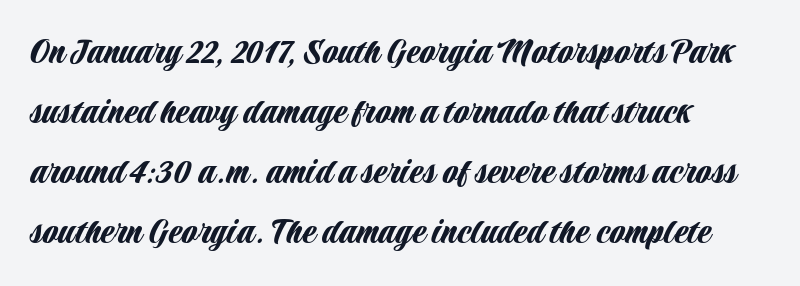
The image shows 40 px condensed sans-serif type; set left-aligned, normal line spacing (1.5x), normal letter spacing, not underlined; low stroke contrast and a large x-height.
